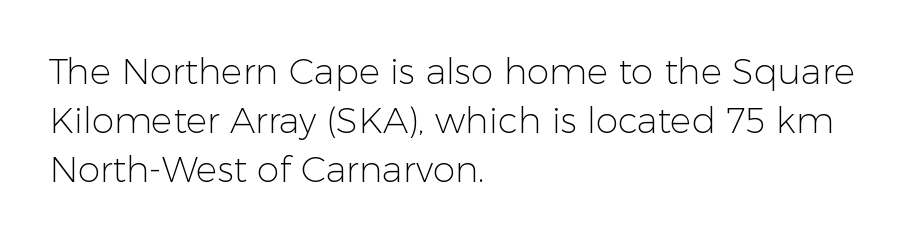
{"serif": "no", "italic": "no", "bold": "no", "weight": "light", "width": "normal", "stroke_contrast": "low", "x_height": "medium", "monospaced": "no", "underline": "no", "align": "left", "line_spacing": "normal", "line_spacing_ratio": 1.36, "letter_spacing": "normal", "letter_spacing_em": 0.0, "glyph_px": 36}
